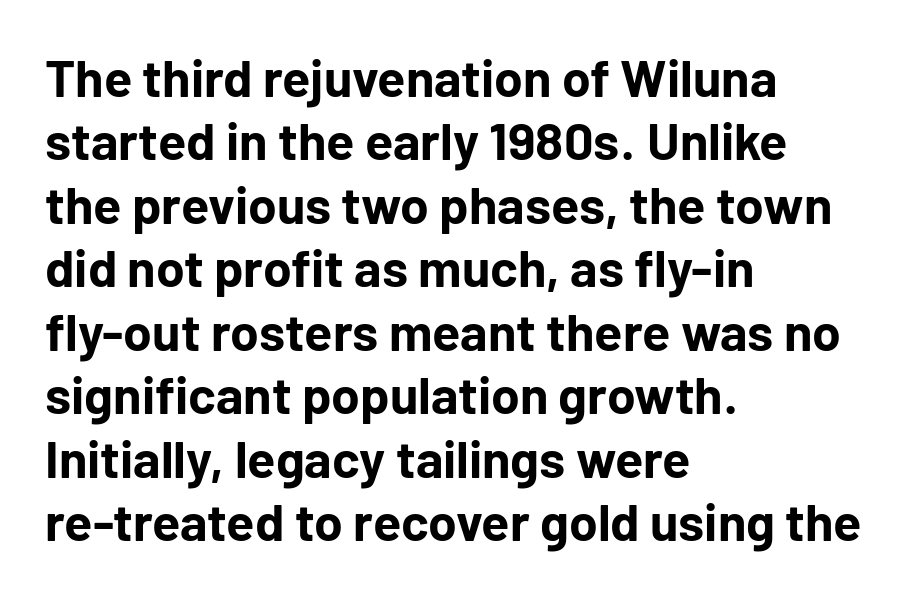
Q: Is the text bold? A: Yes.
Q: Is the text italic (slanted)? A: No, it is upright.
Q: Is the typeface a serif or a sans-serif typeface? A: Sans-serif.
Q: Is the text underlined? A: No.
Q: How is the paragraph aligned? A: Left-aligned.
Q: Is the spacing between letters normal or unusually wide? A: Normal.
Q: Width (condensed, normal, or wide)? A: Normal.
Q: Stroke contrast? A: Low.
Q: x-height? A: Medium.
Q: Monospaced? A: No.
